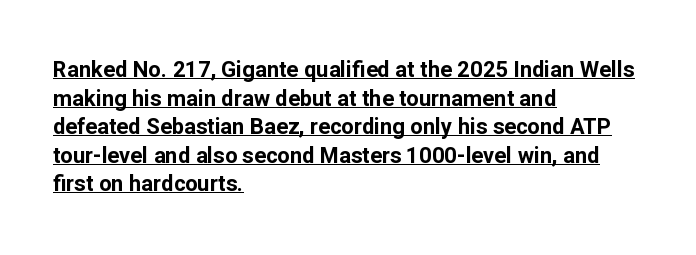
{"italic": "no", "bold": "yes", "underline": "yes", "align": "left", "line_spacing": "normal", "line_spacing_ratio": 1.3, "letter_spacing": "normal", "letter_spacing_em": 0.0, "glyph_px": 22}
